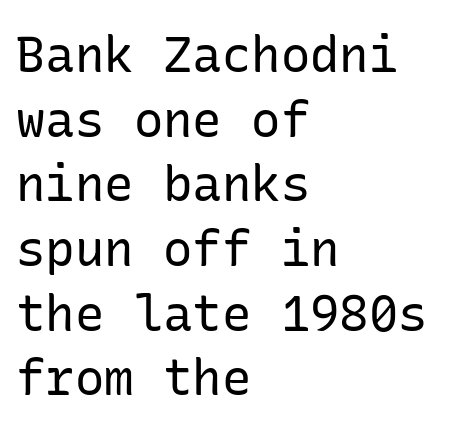
Q: Is the text bold? A: No.
Q: Is the text italic (slanted)? A: No, it is upright.
Q: Is the typeface a serif or a sans-serif typeface? A: Sans-serif.
Q: Is the text underlined? A: No.
Q: How is the paragraph aligned? A: Left-aligned.
Q: Is the spacing between letters normal or unusually wide? A: Normal.
Q: Is the spacing between lines tight, normal or loose? A: Normal.
Q: Width (condensed, normal, or wide)? A: Normal.
Q: Stroke contrast? A: Low.
Q: x-height? A: Medium.
